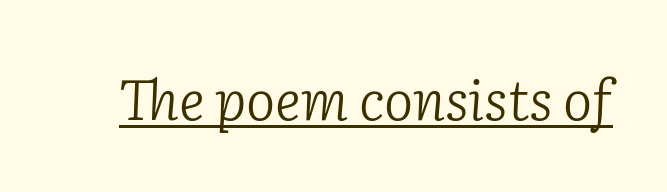
The image shows 55 px light serif type, italic (leaning right); set normal letter spacing, underlined; low stroke contrast and a medium x-height.
